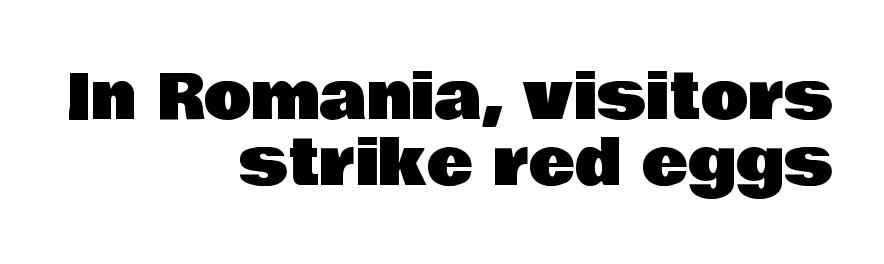
Think of a printed novel: that variable character pitch is what you see here. These lines are composed in type without serifs. Teacher's note: observe the even right margin — that is flush-right alignment. Characters remain perfectly vertical along every line. Regarding leading, the lines here are crowded together.
